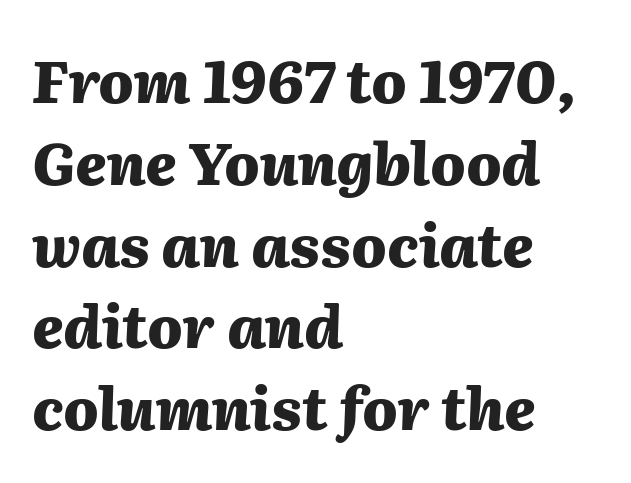
Q: Is the text bold? A: Yes.
Q: Is the text italic (slanted)? A: Yes, it leans right by about 2 degrees.
Q: Is the text underlined? A: No.
Q: How is the paragraph aligned? A: Left-aligned.
Q: Is the spacing between letters normal or unusually wide? A: Normal.
Q: Is the spacing between lines tight, normal or loose? A: Normal.
Q: Width (condensed, normal, or wide)? A: Normal.
Q: Stroke contrast? A: Medium.
Q: x-height? A: Medium.
Q: Monospaced? A: No.
